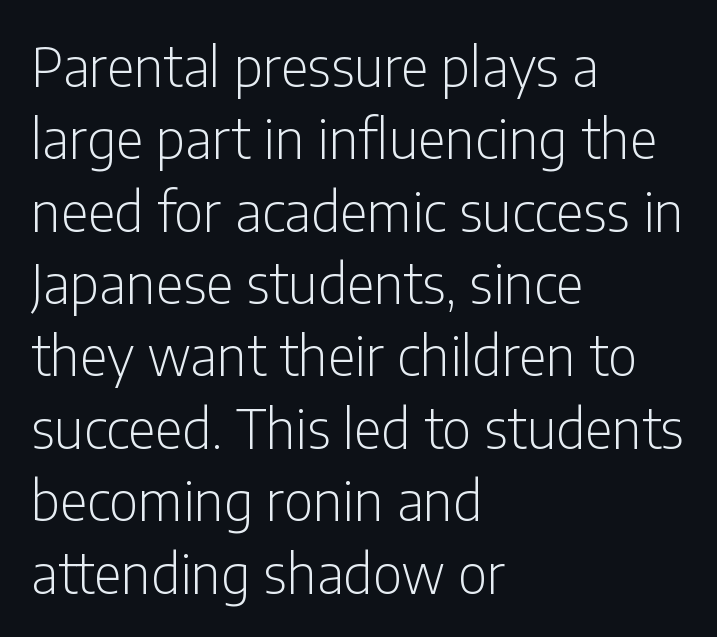
The image shows 54 px light, condensed sans-serif type, upright; set left-aligned, normal line spacing (1.34x), normal letter spacing, not underlined; low stroke contrast and a medium x-height.
